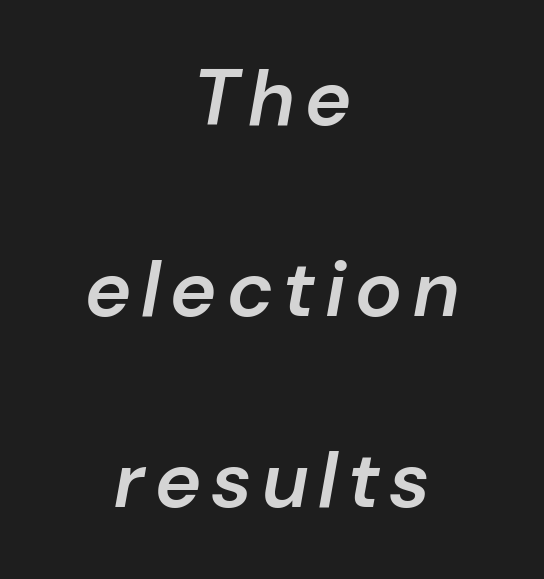
How heavy is the stroke? Medium-heavy — a semibold, shy of bold. Honestly, the rows look like they've been pulled way apart. Note the varied advance widths — an 'i' is clearly narrower than an 'm'. Teacher's note: observe the equal gaps on both sides — that is centered alignment. Decoration check: the copy has no underline.
